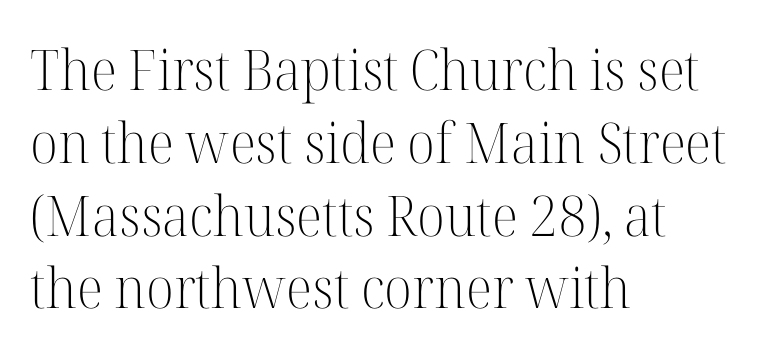
Every character sits straight up, as roman type does. The leading is moderate, giving the passage an even texture. The weight would be labelled regular, book, light, or lighter still. The glyphs in this specimen are seriffed. Does the copy run flush right? No — it runs flush left.
